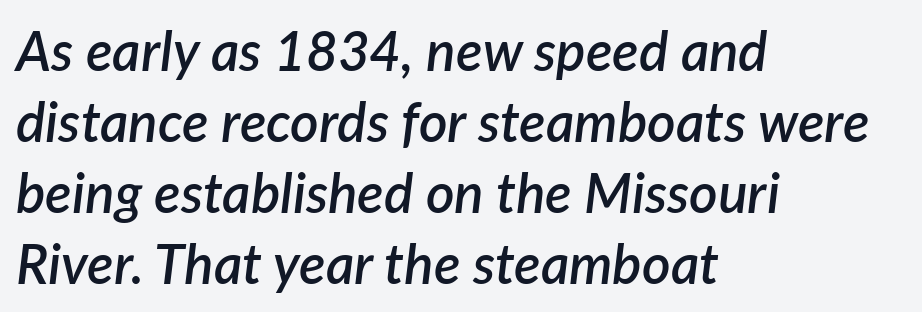
{"italic": "yes", "lean": "right", "slant_degrees": 7, "bold": "semi", "weight": "semibold", "width": "normal", "stroke_contrast": "low", "x_height": "medium", "monospaced": "no", "underline": "no", "align": "left", "line_spacing": "normal", "line_spacing_ratio": 1.29, "letter_spacing": "normal", "letter_spacing_em": 0.0, "glyph_px": 55}
